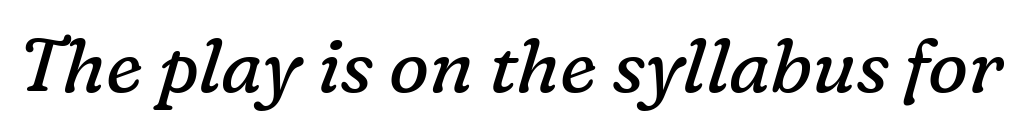
{"serif": "yes", "italic": "yes", "lean": "right", "slant_degrees": 16, "bold": "no", "weight": "regular", "width": "normal", "stroke_contrast": "low", "x_height": "medium", "monospaced": "no", "underline": "no", "letter_spacing": "normal", "letter_spacing_em": 0.0, "glyph_px": 75}
